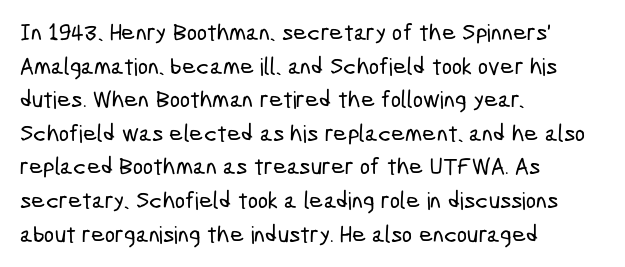
Anything drawn beneath the words? Only blank space. Horizontal bands of white between lines are of average thickness. Compared with typical body copy, the letter spacing here is the same. The setting favours the left margin, as ordinary paragraphs usually do.
